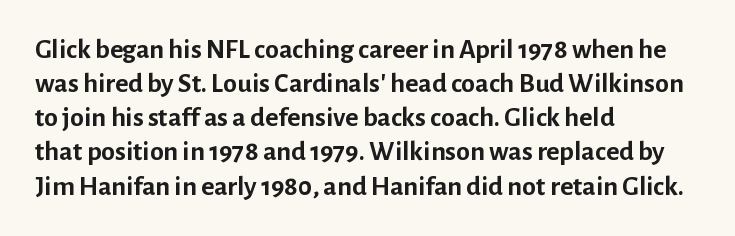
The image shows 28 px semibold sans-serif type, upright; set left-aligned, line spacing 1.22x, normal letter spacing, not underlined; low stroke contrast and a medium x-height.
